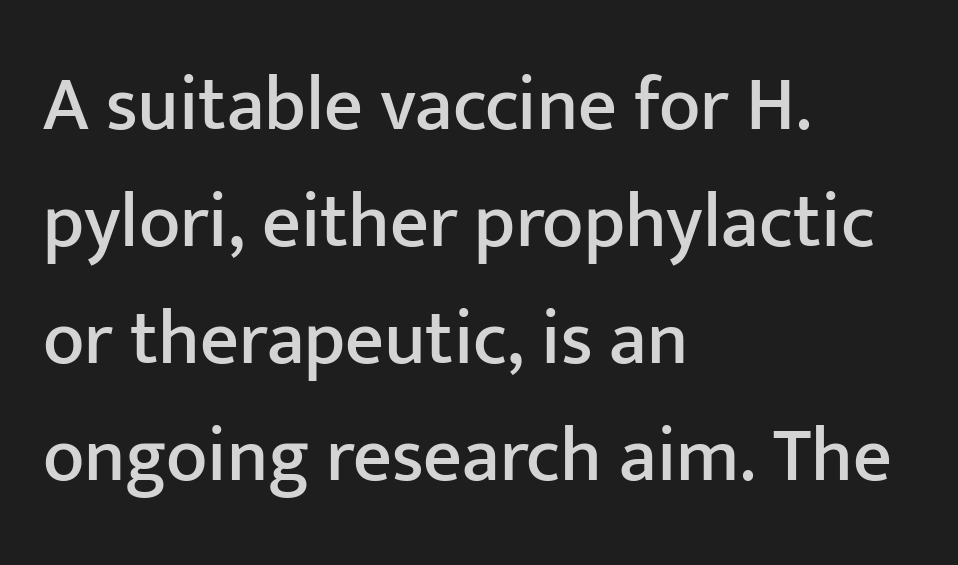
Q: Is the text italic (slanted)? A: No, it is upright.
Q: Is the typeface a serif or a sans-serif typeface? A: Sans-serif.
Q: Is the text underlined? A: No.
Q: How is the paragraph aligned? A: Left-aligned.
Q: Is the spacing between letters normal or unusually wide? A: Normal.
Q: Is the spacing between lines tight, normal or loose? A: Normal.
Q: Width (condensed, normal, or wide)? A: Normal.
Q: Stroke contrast? A: Low.
Q: x-height? A: Medium.
Q: Monospaced? A: No.
